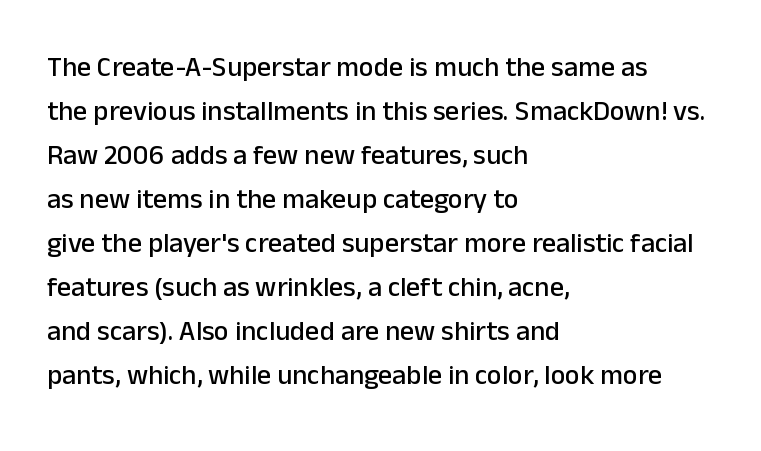
The image shows 28 px sans-serif type, upright; set left-aligned, normal line spacing (1.57x), normal letter spacing, not underlined; low stroke contrast and a medium x-height.
